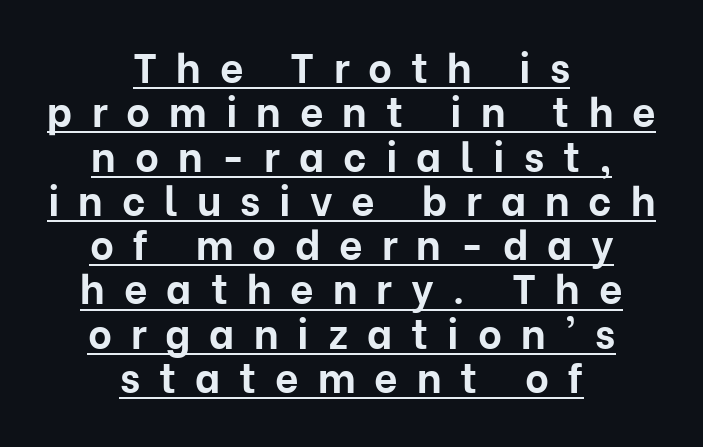
In terms of weight, the rendering is a true, heavy bold. Each new line begins almost immediately beneath the previous one. Is there an underline? Yes — a line sits under the letters. Does extra space separate the letters? Yes, quite a lot of it. The font's upright variant was chosen for this text.
